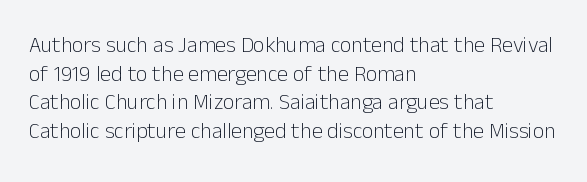
Check the space under the baseline: it is left empty. Characters follow at the spacing the type designer built in. These glyphs show unthickened strokes, regular width or finer. This is the regular roman posture of the typeface. A typesetter would call this leading conventional body-copy spacing. The compositor pushed each line to the left boundary.
